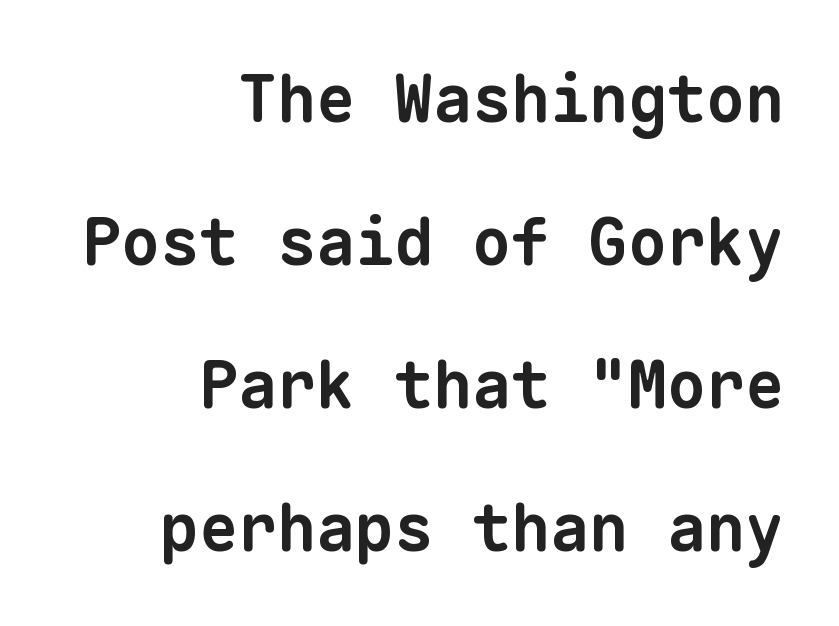
Casual observation: everything's shoved over to the right. Every character here occupies the same horizontal width, giving the sample a typewriter-like rhythm. The lines are spread far apart with generous leading. Nope, no serifs anywhere on these letters. In terms of weight, the rendering is a true, heavy bold. Tracking here is standard; glyphs follow each other at the usual distance.
